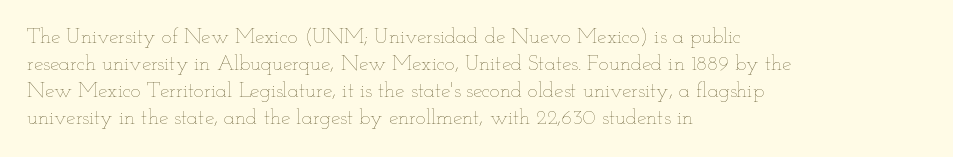
These lines keep a tight, regular rhythm from letter to letter. The rows are spaced the way most documents space them. Nothing heavy about these letters — not bold at all. A roman cut, with each character standing at attention. Check under the words: just untouched page. All the whitespace from short lines collects on the right.
